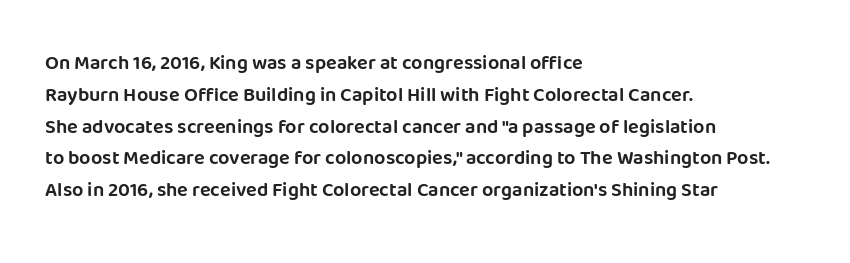
The image shows 20 px text type, upright; set left-aligned, normal line spacing (1.59x), normal letter spacing, not underlined.
